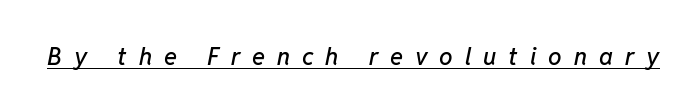
The image shows 24 px text type, italic (leaning right); set unusually wide letter spacing (+0.5 em), underlined.
